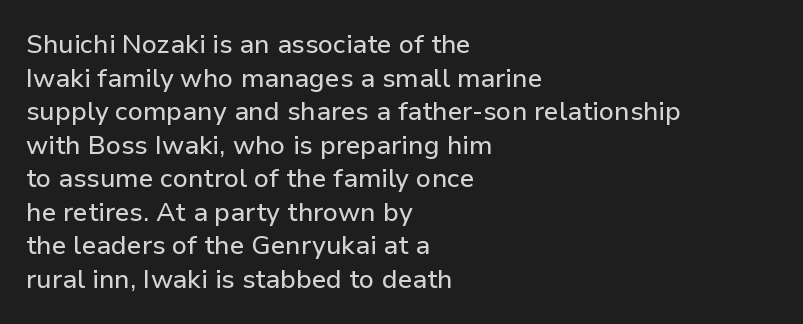
Q: Is the text italic (slanted)? A: No, it is upright.
Q: Is the text underlined? A: No.
Q: How is the paragraph aligned? A: Left-aligned.
Q: Is the spacing between letters normal or unusually wide? A: Normal.
Q: Is the spacing between lines tight, normal or loose? A: Normal.
